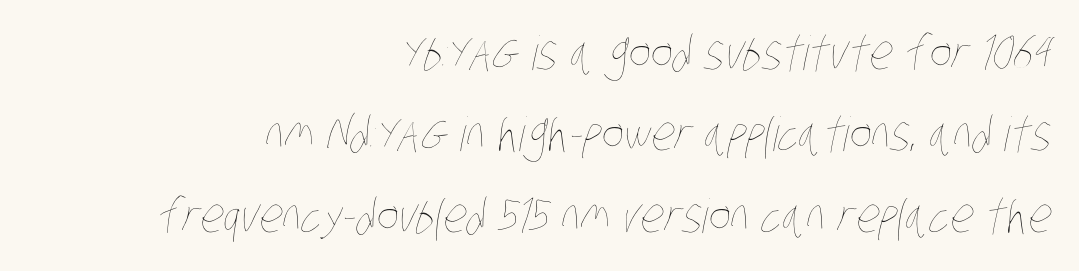
{"bold": "no", "weight": "thin", "width": "condensed", "stroke_contrast": "low", "x_height": "large", "monospaced": "no", "underline": "no", "align": "right", "line_spacing_ratio": 1.73, "letter_spacing": "normal", "letter_spacing_em": 0.0, "glyph_px": 47}
